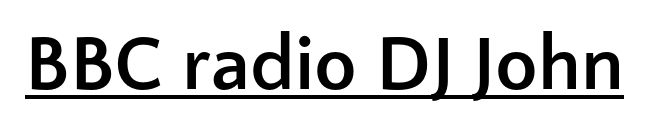
{"serif": "no", "italic": "no", "bold": "yes", "weight": "semibold", "width": "normal", "stroke_contrast": "low", "x_height": "medium", "monospaced": "no", "underline": "yes", "letter_spacing": "normal", "letter_spacing_em": 0.0, "glyph_px": 78}
